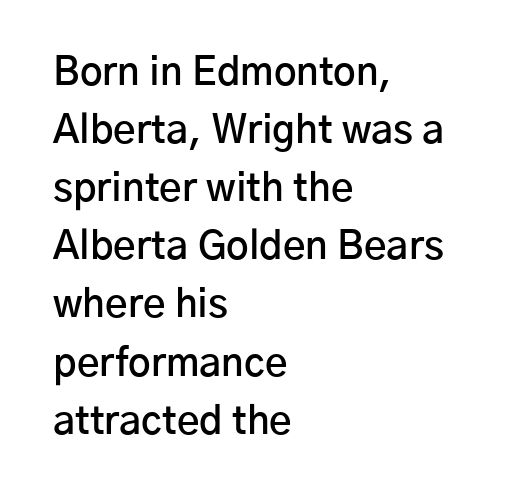
{"serif": "no", "italic": "no", "bold": "semi", "weight": "semibold", "width": "normal", "stroke_contrast": "low", "x_height": "medium", "monospaced": "no", "underline": "no", "align": "left", "line_spacing": "normal", "line_spacing_ratio": 1.49, "letter_spacing": "normal", "letter_spacing_em": 0.0, "glyph_px": 39}
